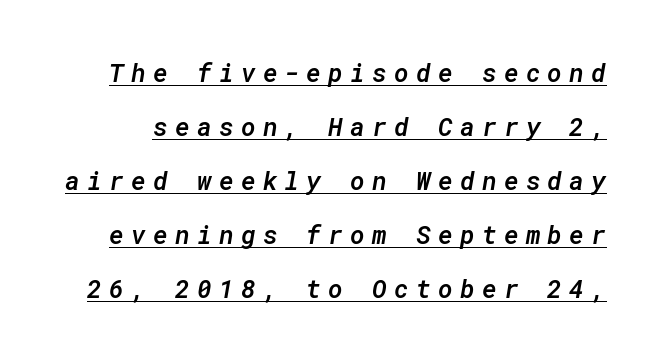
{"italic": "yes", "lean": "right", "slant_degrees": 10, "bold": "semi", "underline": "yes", "line_spacing": "loose", "line_spacing_ratio": 2.16, "letter_spacing": "wide", "letter_spacing_em": 0.29, "glyph_px": 25}
